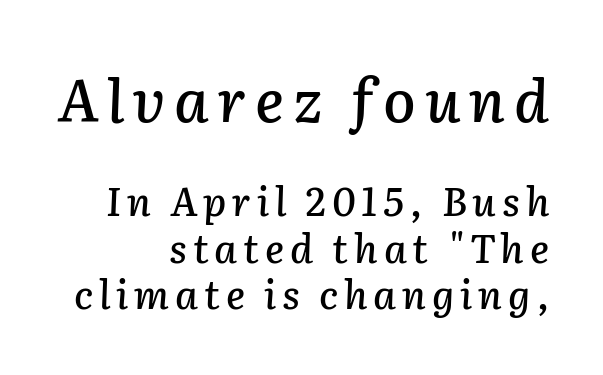
Q: Is the text italic (slanted)? A: Yes, it leans right by about 2 degrees.
Q: Is the text underlined? A: No.
Q: How is the paragraph aligned? A: Right-aligned.
Q: Which block of text is set in a larger size, the first (top) or the second (bottom)? A: The first (top) one.
Q: Width (condensed, normal, or wide)? A: Normal.
Q: Stroke contrast? A: Low.
Q: x-height? A: Medium.
Q: Monospaced? A: No.
